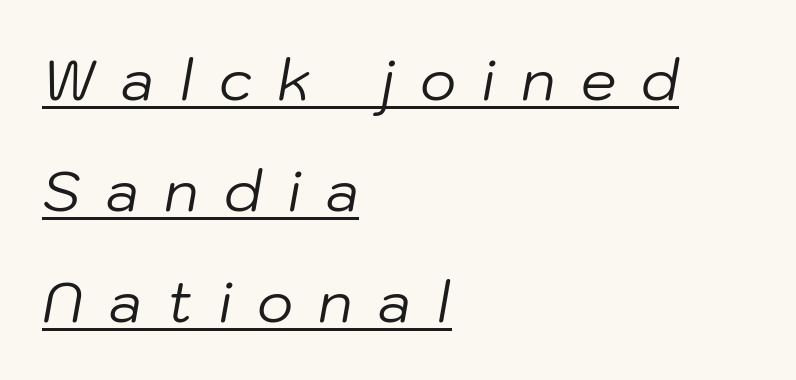
{"italic": "yes", "lean": "right", "slant_degrees": 10, "bold": "no", "weight": "regular", "width": "normal", "stroke_contrast": "low", "x_height": "medium", "monospaced": "no", "underline": "yes", "align": "left", "line_spacing": "loose", "line_spacing_ratio": 1.98, "letter_spacing": "wide", "letter_spacing_em": 0.45, "glyph_px": 56}
